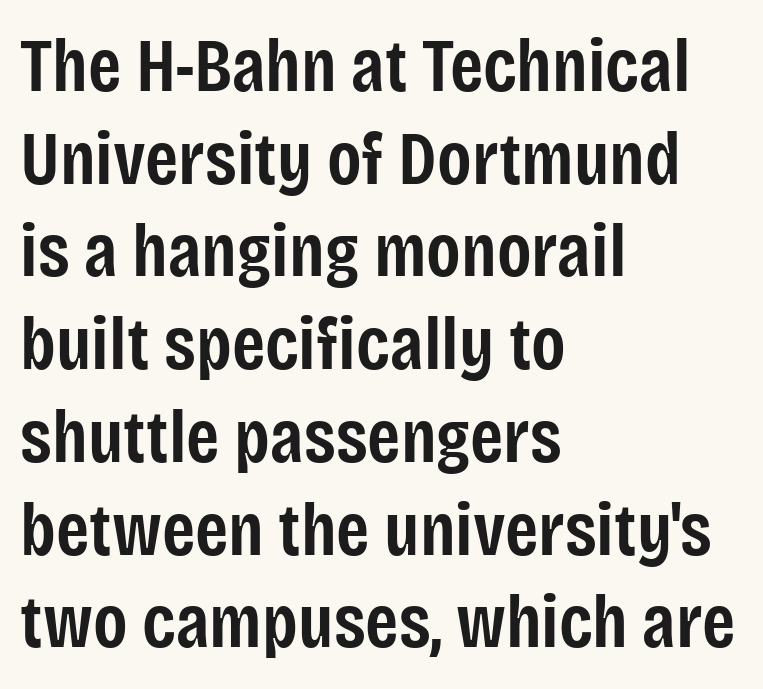
The image shows 76 px semibold, condensed sans-serif type, upright; set left-aligned, line spacing 1.22x, normal letter spacing, not underlined; low stroke contrast and a large x-height.
